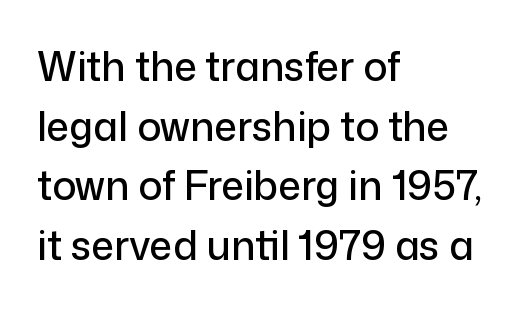
A sans-serif font was chosen for this passage. Does the copy run flush right? No — it runs flush left. Leading: standard. Do the letters lean? They stand straight. The foot of each line stays bare and open.
